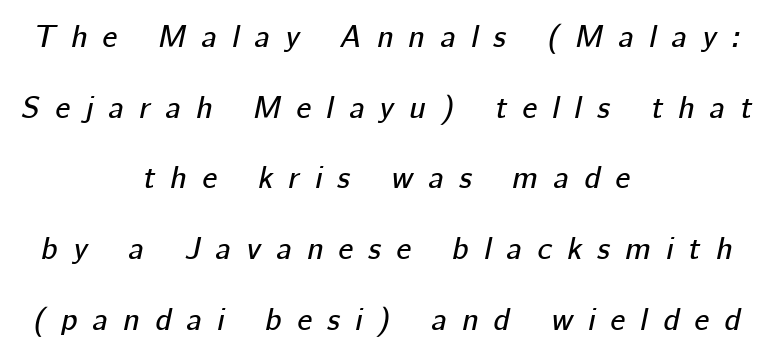
Horizontally, the lines are justified to the midpoint only. These lines are rendered in a variable-pitch font. This sample uses expanded letter spacing, leaving extra air between glyphs. Notice how the stems are inclined rather than vertical — that's the hallmark of italics. Summary of vertical rhythm: relaxed, with wide interline spacing. The baseline area is clear.
